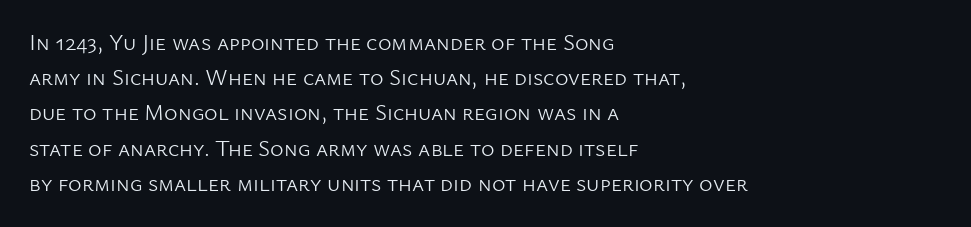
{"italic": "no", "bold": "no", "underline": "no", "align": "left", "line_spacing": "normal", "line_spacing_ratio": 1.53, "letter_spacing": "normal", "letter_spacing_em": 0.0, "glyph_px": 23}
